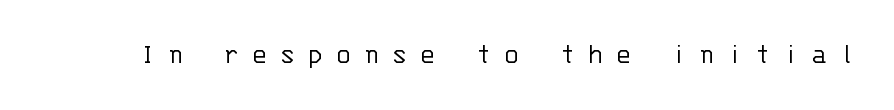
{"serif": "no", "italic": "no", "bold": "no", "weight": "light", "width": "normal", "stroke_contrast": "low", "x_height": "large", "monospaced": "yes", "underline": "no", "letter_spacing": "wide", "letter_spacing_em": 0.44, "glyph_px": 30}
